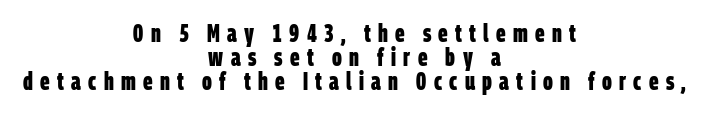
Q: Is the text bold? A: Yes.
Q: Is the text underlined? A: No.
Q: How is the paragraph aligned? A: Centered.
Q: Is the spacing between letters normal or unusually wide? A: Unusually wide.
Q: Is the spacing between lines tight, normal or loose? A: Tight.
